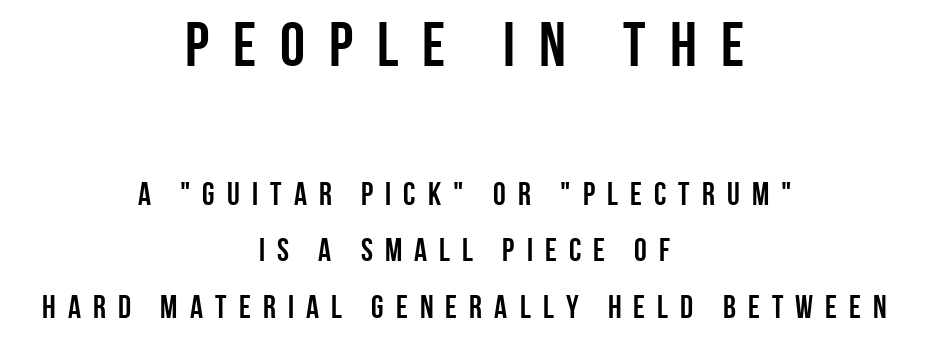
Q: Is the text bold? A: Yes.
Q: Is the text italic (slanted)? A: No, it is upright.
Q: Is the typeface a serif or a sans-serif typeface? A: Sans-serif.
Q: Is the text underlined? A: No.
Q: How is the paragraph aligned? A: Centered.
Q: Is the spacing between letters normal or unusually wide? A: Unusually wide.
Q: Which block of text is set in a larger size, the first (top) or the second (bottom)? A: The first (top) one.
Q: Width (condensed, normal, or wide)? A: Condensed.
Q: Stroke contrast? A: Low.
Q: x-height? A: Large.
Q: Monospaced? A: No.
